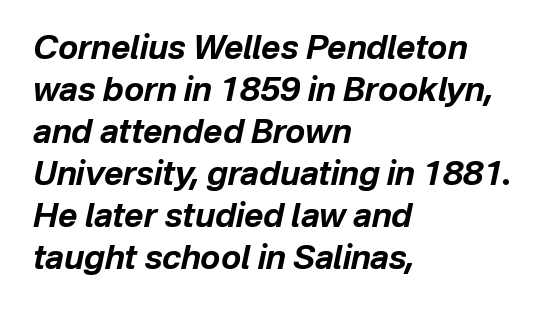
The setting favours the left margin, as ordinary paragraphs usually do. The face used here has a pronounced slope to its letters. The letterforms sit shoulder to shoulder at normal distance. Looks like regular typesetting: each glyph gets only the width it needs.
